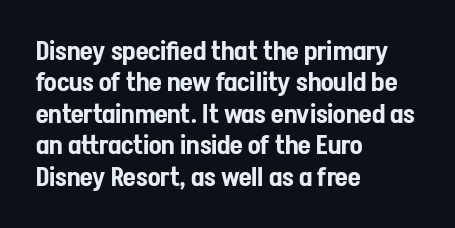
Tracking value appears to be zero — textbook default spacing. Rendered with straight, roman letterforms. Short and long lines alike share a common starting point at left. A bare baseline throughout the passage.
